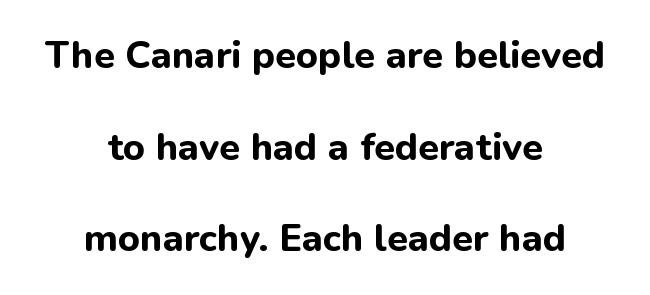
{"serif": "no", "italic": "no", "bold": "yes", "weight": "bold", "width": "normal", "stroke_contrast": "low", "x_height": "medium", "monospaced": "no", "underline": "no", "align": "center", "line_spacing": "loose", "line_spacing_ratio": 2.41, "letter_spacing": "normal", "letter_spacing_em": 0.0, "glyph_px": 38}
